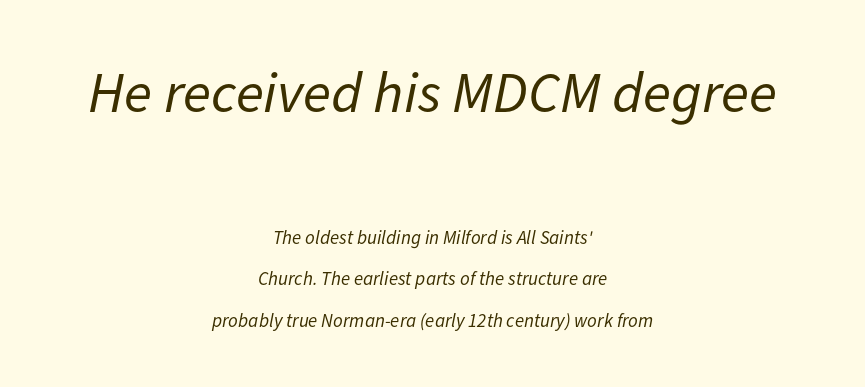
{"italic": "yes", "lean": "right", "slant_degrees": 11, "bold": "no", "weight": "regular", "width": "normal", "stroke_contrast": "low", "x_height": "medium", "monospaced": "no", "underline": "no", "align": "center", "line_spacing": "loose", "line_spacing_ratio": 2.17, "letter_spacing": "normal", "letter_spacing_em": 0.0, "larger_block": "first", "size_ratio": 3.05, "glyph_px": 58}
